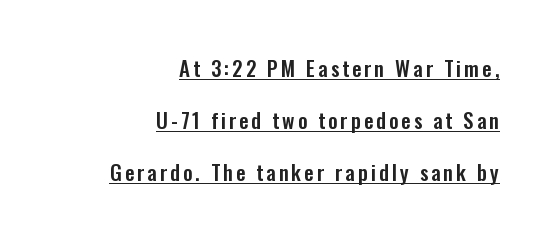
{"italic": "no", "underline": "yes", "align": "right", "line_spacing": "loose", "line_spacing_ratio": 2.48, "glyph_px": 21}
